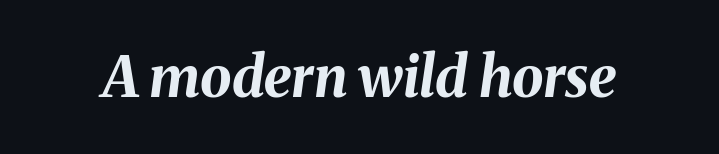
The image shows 56 px bold type, italic (leaning right); set normal letter spacing, not underlined; medium stroke contrast and a medium x-height.
